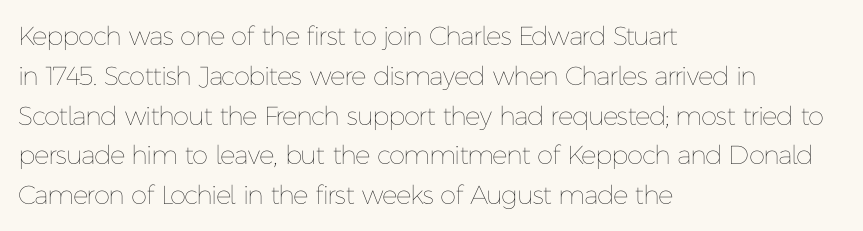
Nobody touched the tracking dial on this one. Line starts are locked; line ends wander. The block of text has a typical density, with ordinary space between rows. The glyphs are unaccompanied by any horizontal stroke below them. Notice how the stems are strictly vertical — no italics here. These glyphs show unthickened strokes, regular width or finer.
